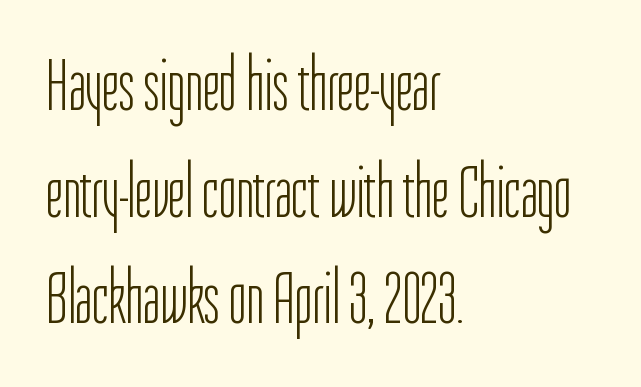
Q: Is the text bold? A: No.
Q: Is the text italic (slanted)? A: No, it is upright.
Q: Is the typeface a serif or a sans-serif typeface? A: Sans-serif.
Q: Is the text underlined? A: No.
Q: How is the paragraph aligned? A: Left-aligned.
Q: Is the spacing between letters normal or unusually wide? A: Normal.
Q: Is the spacing between lines tight, normal or loose? A: Normal.
Q: Width (condensed, normal, or wide)? A: Condensed.
Q: Stroke contrast? A: Low.
Q: x-height? A: Medium.
Q: Monospaced? A: No.
